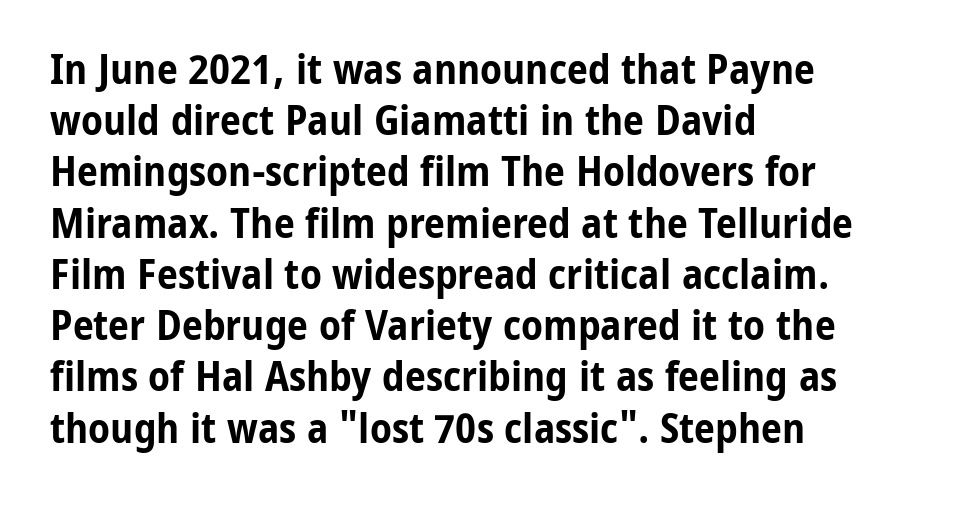
{"serif": "no", "italic": "no", "bold": "yes", "weight": "bold", "width": "condensed", "stroke_contrast": "low", "x_height": "medium", "monospaced": "no", "underline": "no", "align": "left", "line_spacing_ratio": 1.22, "letter_spacing": "normal", "letter_spacing_em": 0.0, "glyph_px": 42}
